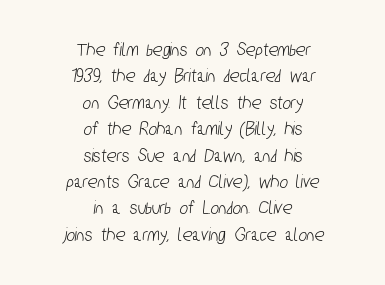
Q: Is the text underlined? A: No.
Q: How is the paragraph aligned? A: Centered.
Q: Is the spacing between letters normal or unusually wide? A: Normal.
Q: Is the spacing between lines tight, normal or loose? A: Normal.
